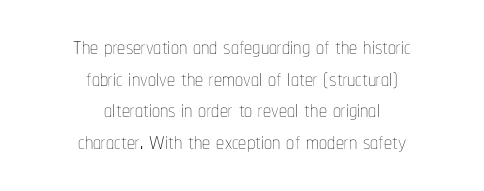
The type sits square on the baseline with zero lean. Each line is balanced around a shared central axis. Do the characters align in a grid? No, the font is proportional. These lines huddle together more closely than default settings would place them.
